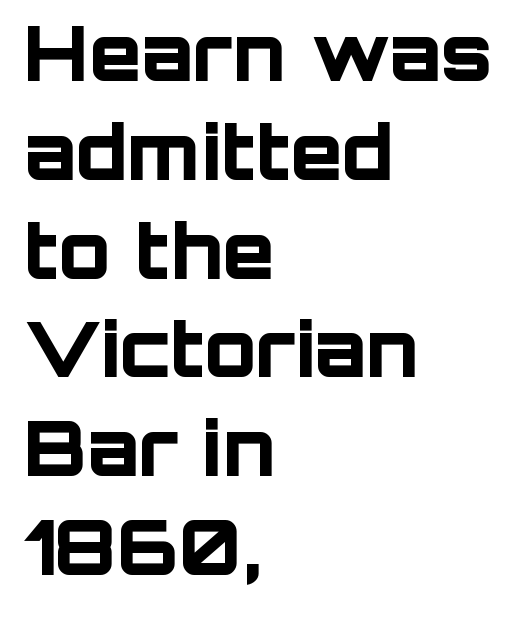
Q: Is the text bold? A: Yes.
Q: Is the text italic (slanted)? A: No, it is upright.
Q: Is the typeface a serif or a sans-serif typeface? A: Sans-serif.
Q: Is the text underlined? A: No.
Q: How is the paragraph aligned? A: Left-aligned.
Q: Is the spacing between letters normal or unusually wide? A: Normal.
Q: Is the spacing between lines tight, normal or loose? A: Normal.
Q: Width (condensed, normal, or wide)? A: Normal.
Q: Stroke contrast? A: Low.
Q: x-height? A: Large.
Q: Monospaced? A: No.
